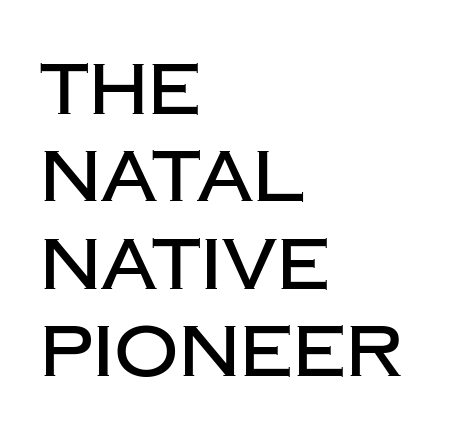
The image shows 71 px sans-serif type, upright; set left-aligned, line spacing 1.23x, normal letter spacing, not underlined; low stroke contrast and a large x-height.
